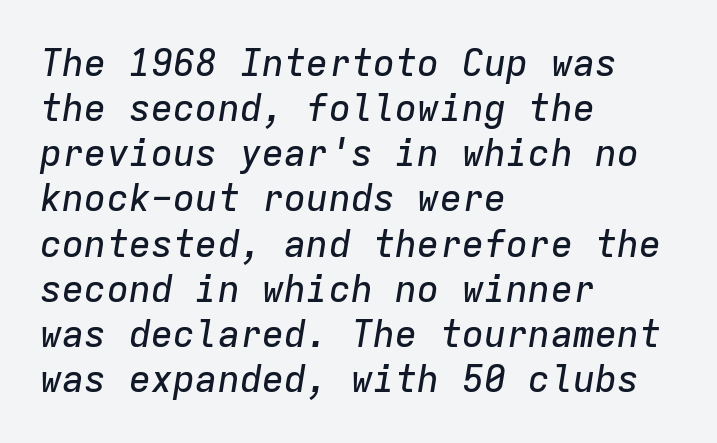
The image shows 37 px text type, italic (leaning right), monospaced; set left-aligned, line spacing 1.22x, normal letter spacing, not underlined; low stroke contrast and a medium x-height.
